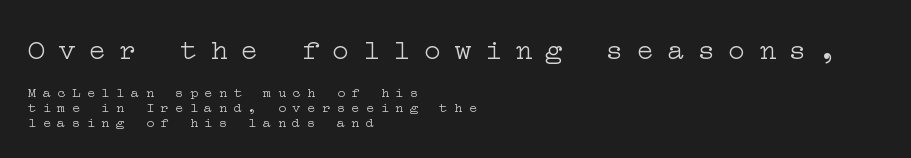
Each line starts at the same left margin while the right side varies. The strokes carry an ordinary text weight at most. Larger block? The one above; the one below is distinctly smaller. The letters stand straight up with perfectly vertical stems. The designer dialed line spacing down below the default.
